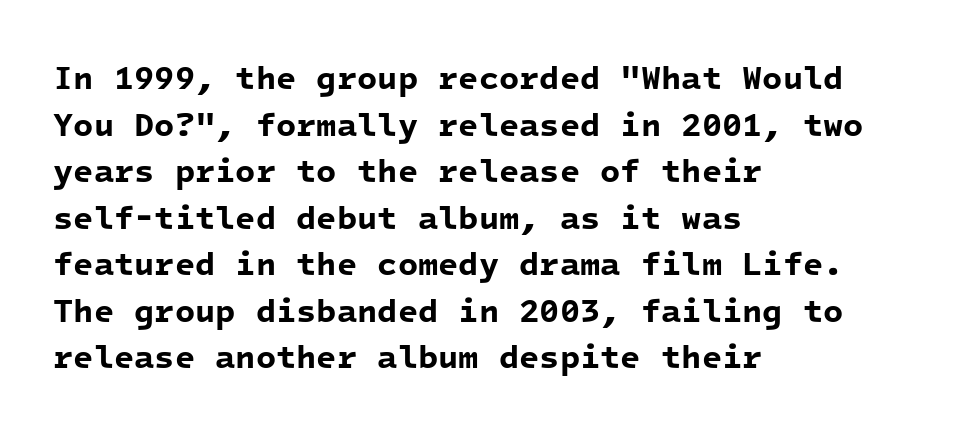
The image shows 33 px bold sans-serif type, monospaced; set left-aligned, normal line spacing (1.41x), normal letter spacing, not underlined; low stroke contrast and a medium x-height.
